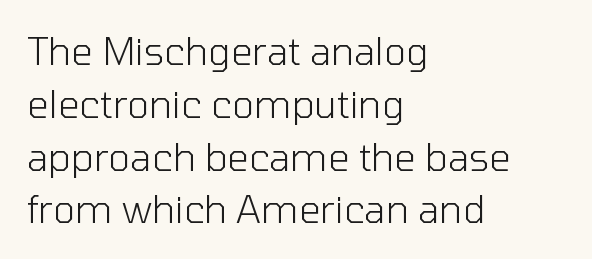
These lines were composed using upright roman letters. Does the type have serifs? No, each stem ends abruptly. Does extra space separate the letters? No, they use regular spacing. The rendering uses a moderate line-height, typical for paragraphs. Underlining? Definitely not there. The weight would be labelled regular, book, light, or lighter still.
